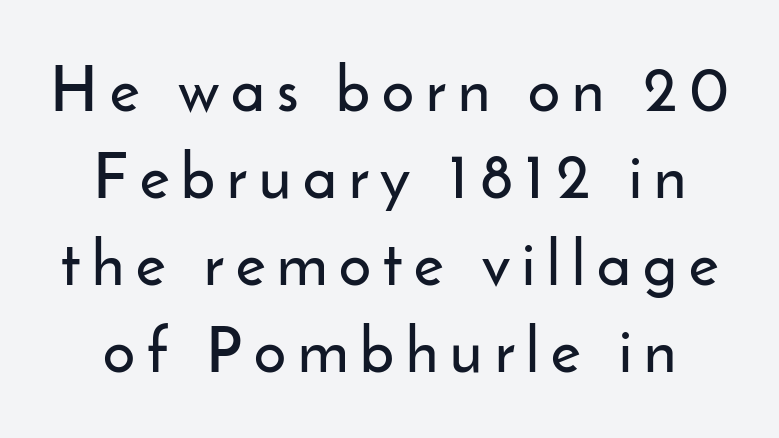
Q: Is the text italic (slanted)? A: No, it is upright.
Q: Is the typeface a serif or a sans-serif typeface? A: Sans-serif.
Q: Is the text underlined? A: No.
Q: Is the spacing between lines tight, normal or loose? A: Normal.
Q: Width (condensed, normal, or wide)? A: Normal.
Q: Stroke contrast? A: Low.
Q: x-height? A: Small.
Q: Monospaced? A: No.
